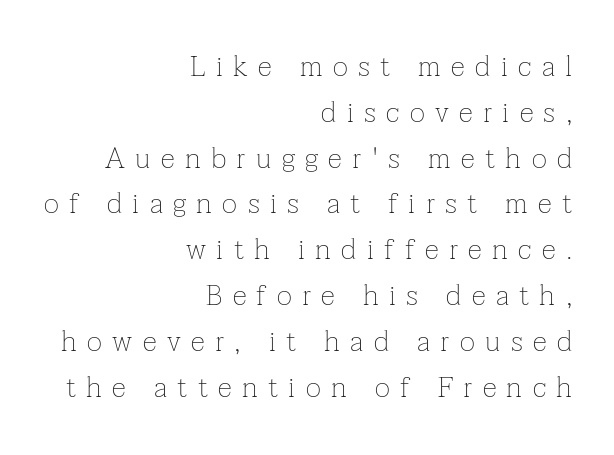
Leading matches the norm, producing a regular column. The letters stand upright; this is a roman face. This sample uses a serif face. The characters are drawn with everyday or finer stroke widths. Each letter keeps its own natural width here, so spacing adapts to shape. Glance below the letters and you will spot only blank space.
